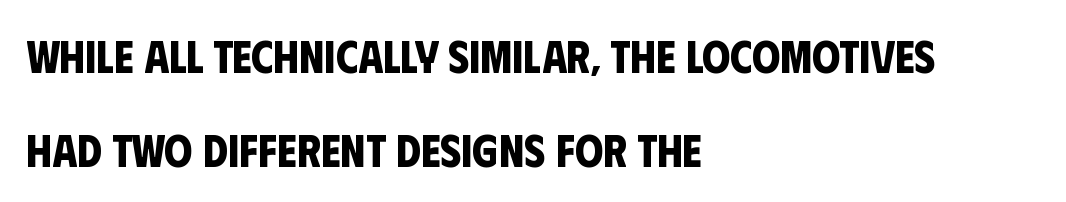
Q: Is the text bold? A: Yes.
Q: Is the typeface a serif or a sans-serif typeface? A: Sans-serif.
Q: Is the text underlined? A: No.
Q: How is the paragraph aligned? A: Left-aligned.
Q: Is the spacing between letters normal or unusually wide? A: Normal.
Q: Is the spacing between lines tight, normal or loose? A: Loose.
Q: Width (condensed, normal, or wide)? A: Condensed.
Q: Stroke contrast? A: Low.
Q: x-height? A: Large.
Q: Monospaced? A: No.
